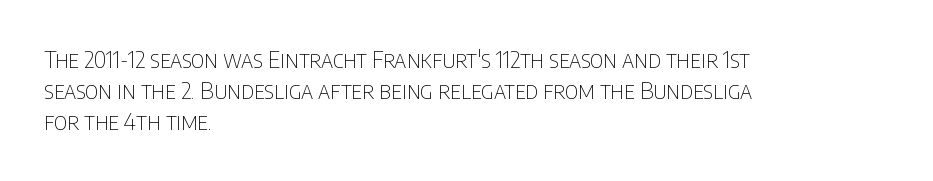
{"italic": "no", "bold": "no", "underline": "no", "align": "left", "line_spacing": "normal", "line_spacing_ratio": 1.35, "letter_spacing": "normal", "letter_spacing_em": 0.0, "glyph_px": 23}
